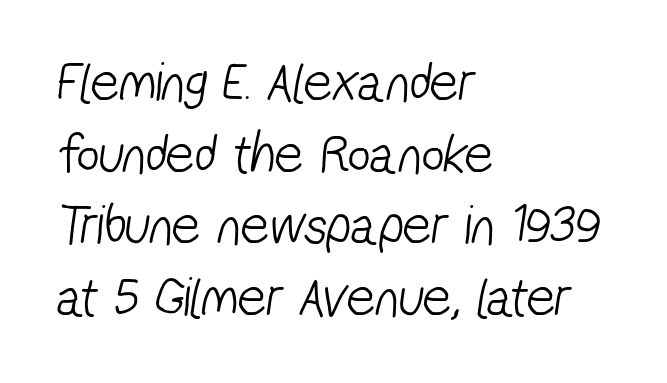
Each letter keeps its own natural width here, so spacing adapts to shape. Visually the block forms a straight wall on the left and a jagged coastline on the right. Does extra space separate the letters? No, they use regular spacing. The type family on display is of the sans-serif kind. Check under the words: just untouched page.
